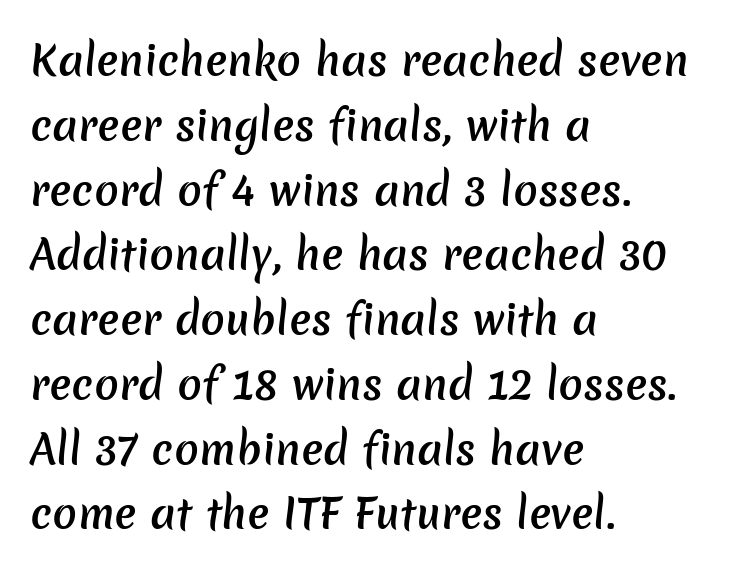
The image shows 41 px semibold sans-serif type; set left-aligned, normal line spacing (1.58x), normal letter spacing, not underlined; low stroke contrast and a medium x-height.
